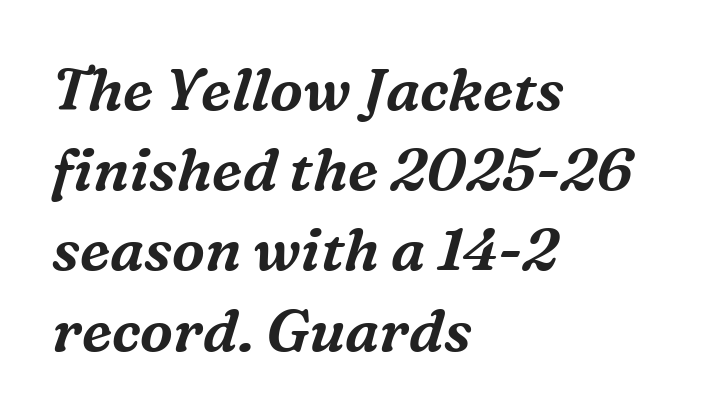
The image shows 59 px serif type, italic (leaning right); set left-aligned, normal line spacing (1.36x), normal letter spacing, not underlined; medium stroke contrast and a medium x-height.
